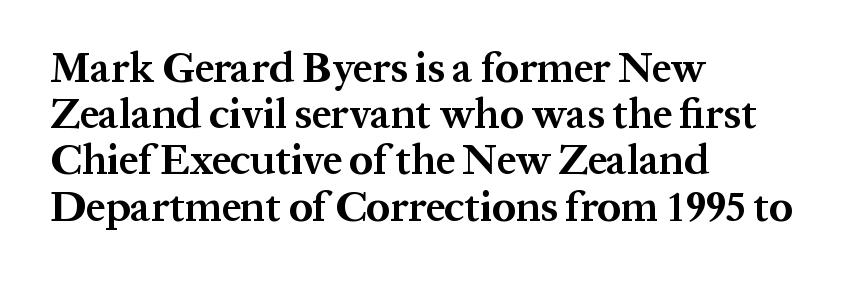
One glance says dense: line gaps are narrower than usual. Caption: standard tracking, unaltered. Nope, not italic — everything's standing straight. Stroke terminals: seriffed. Typesetter's note: full bold, strokes at maximum text heaviness. Does the copy run flush right? No — it runs flush left.
